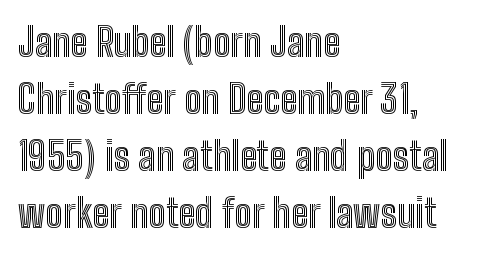
The image shows 39 px condensed type, upright; set left-aligned, normal line spacing (1.46x), normal letter spacing, not underlined; a medium x-height.
